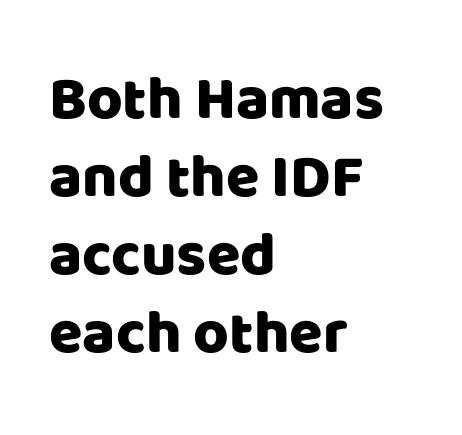
The image shows 61 px sans-serif type, upright; set left-aligned, normal line spacing (1.28x), normal letter spacing, not underlined; low stroke contrast and a large x-height.
